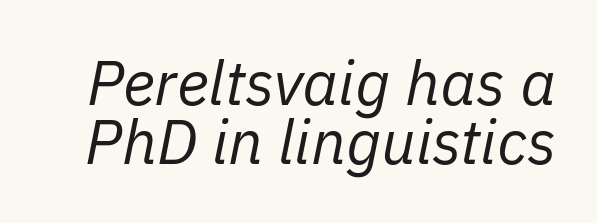
The image shows 62 px regular-weight type, italic (leaning right); set tight line spacing (0.95x), normal letter spacing, not underlined; low stroke contrast and a medium x-height.
